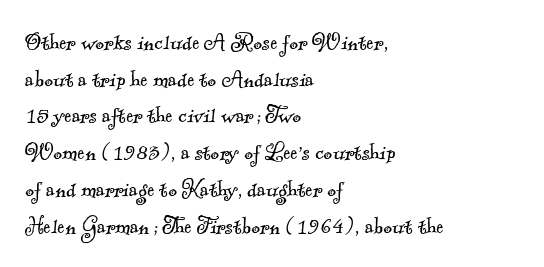
{"bold": "no", "underline": "no", "align": "left", "line_spacing": "normal", "line_spacing_ratio": 1.36, "letter_spacing": "normal", "letter_spacing_em": 0.0, "glyph_px": 27}
